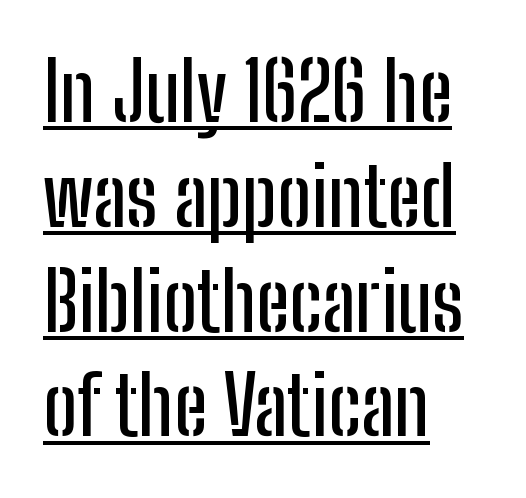
Q: Is the text italic (slanted)? A: No, it is upright.
Q: Is the typeface a serif or a sans-serif typeface? A: Sans-serif.
Q: Is the text underlined? A: Yes.
Q: How is the paragraph aligned? A: Left-aligned.
Q: Is the spacing between letters normal or unusually wide? A: Normal.
Q: Is the spacing between lines tight, normal or loose? A: Normal.
Q: Width (condensed, normal, or wide)? A: Condensed.
Q: Stroke contrast? A: Low.
Q: x-height? A: Medium.
Q: Monospaced? A: No.
